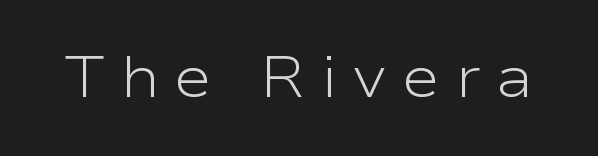
Plain, unruled lines of type. The type is letterspaced generously, with wide tracking. This sample has the flowing, uneven cadence of proportional lettering. Letters have the restrained weight of plain body copy at most.
